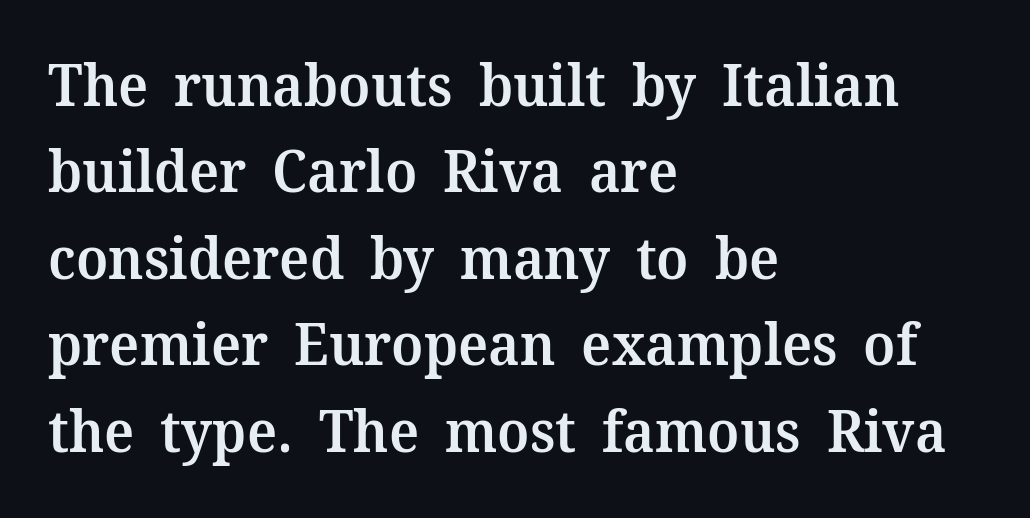
The image shows 58 px semibold serif type, upright; set left-aligned, normal line spacing (1.49x), normal letter spacing, not underlined; medium stroke contrast and a medium x-height.
